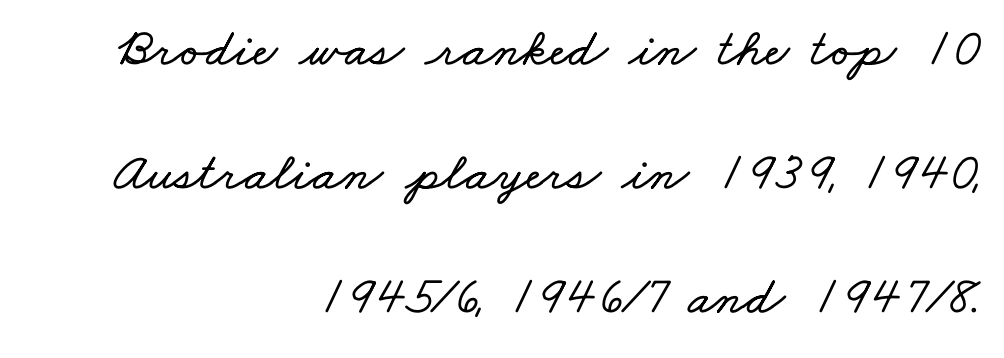
The rendering uses a large line-height, opening up the rows. Typeset ragged left — the right edge is the straight one. Letter spacing: default. This sample has the flowing, uneven cadence of proportional lettering. A bare baseline throughout the passage.
